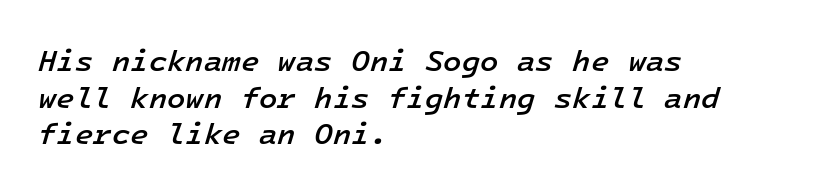
Q: Is the text bold? A: Semi-bold.
Q: Is the text italic (slanted)? A: Yes, it leans right by about 16 degrees.
Q: Is the text underlined? A: No.
Q: How is the paragraph aligned? A: Left-aligned.
Q: Is the spacing between letters normal or unusually wide? A: Normal.
Q: Width (condensed, normal, or wide)? A: Normal.
Q: Stroke contrast? A: Low.
Q: x-height? A: Medium.
Q: Monospaced? A: Yes.
